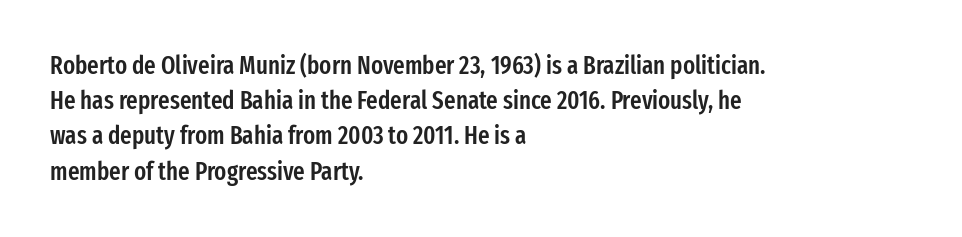
The image shows 25 px text type, upright; set left-aligned, normal line spacing (1.41x), normal letter spacing, not underlined.
